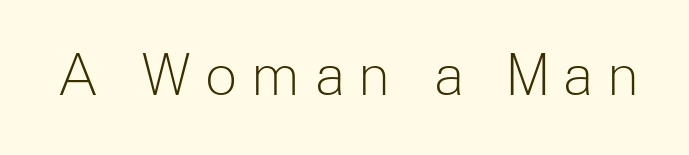
{"serif": "no", "italic": "no", "bold": "no", "weight": "light", "width": "normal", "stroke_contrast": "low", "x_height": "medium", "monospaced": "no", "underline": "no", "letter_spacing": "wide", "letter_spacing_em": 0.24, "glyph_px": 55}
